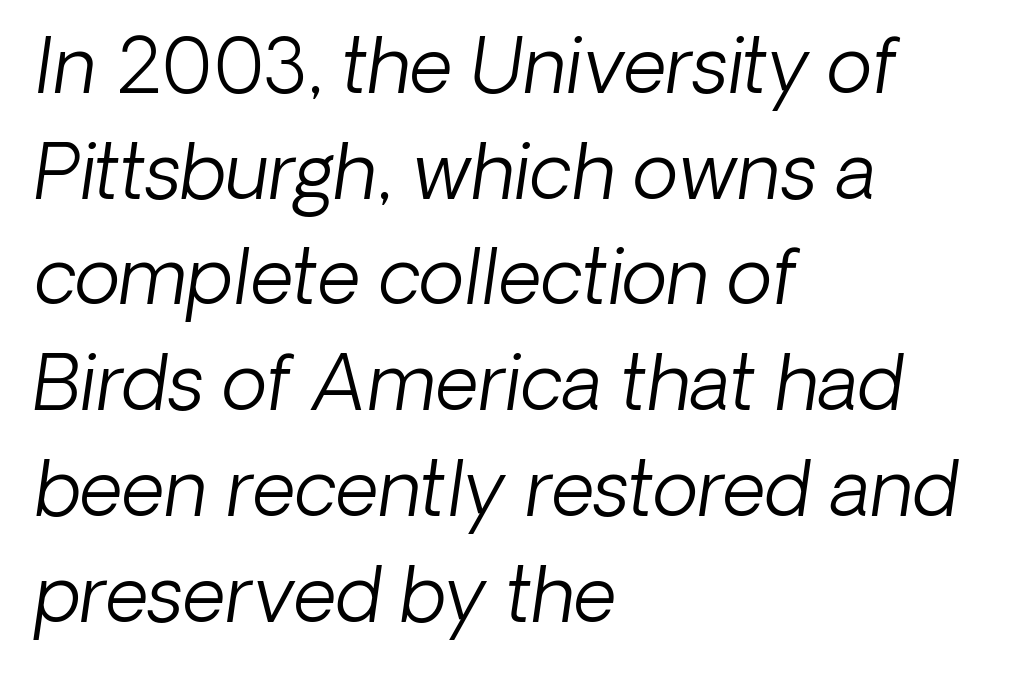
Each row of text sits above clean, open space. Think of a printed novel: that variable character pitch is what you see here. The letterforms sit shoulder to shoulder at normal distance. One-word summary of the alignment: left.
